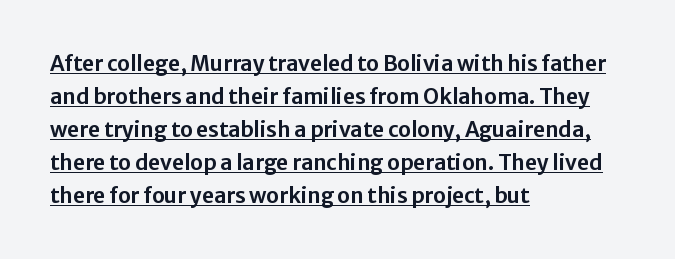
These lines were composed using upright roman letters. Characters follow at the spacing the type designer built in. What's the leading like? Ordinary, nothing unusual. One-word summary of the alignment: left.
